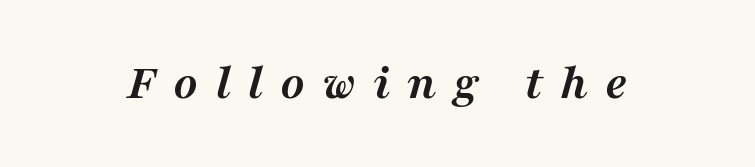
Q: Is the text bold? A: Yes.
Q: Is the text italic (slanted)? A: Yes, it leans right by about 16 degrees.
Q: Is the typeface a serif or a sans-serif typeface? A: Serif.
Q: Is the text underlined? A: No.
Q: Is the spacing between letters normal or unusually wide? A: Unusually wide.
Q: Width (condensed, normal, or wide)? A: Normal.
Q: Stroke contrast? A: Medium.
Q: x-height? A: Medium.
Q: Monospaced? A: No.
